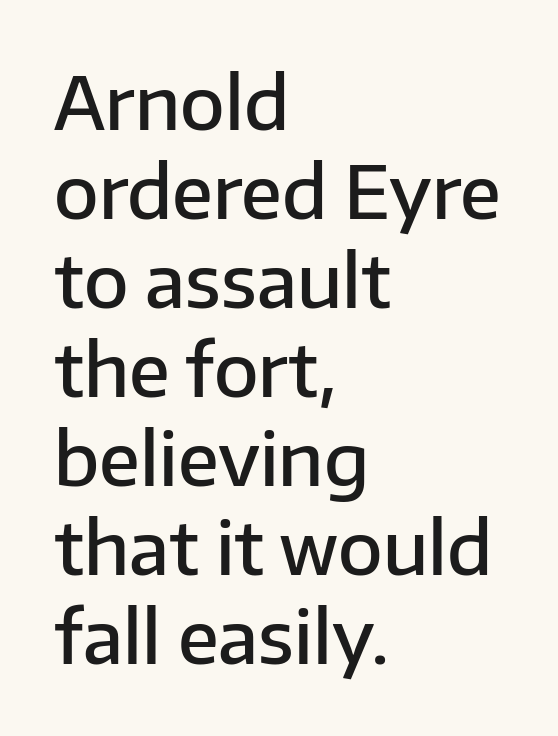
The image shows 73 px semibold sans-serif type, upright; set left-aligned, line spacing 1.22x, normal letter spacing, not underlined; low stroke contrast and a medium x-height.
